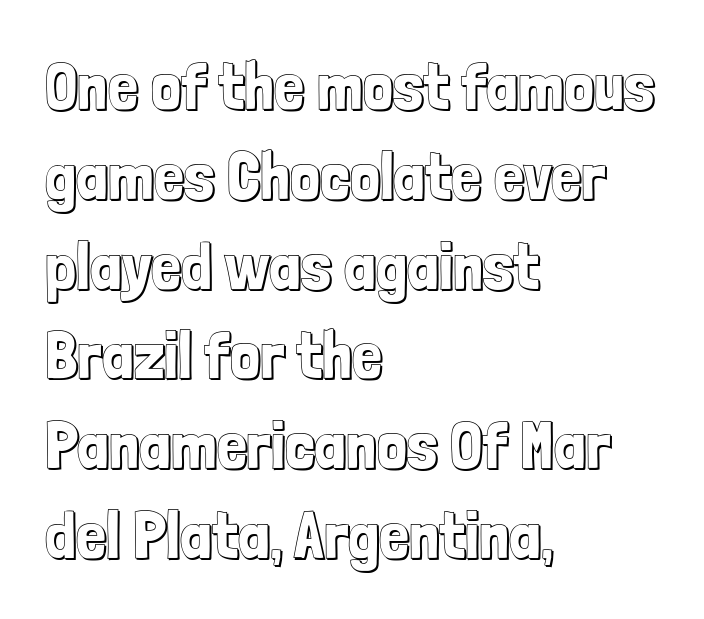
The image shows 67 px condensed type, upright; set left-aligned, normal line spacing (1.34x), normal letter spacing, not underlined; a medium x-height.
